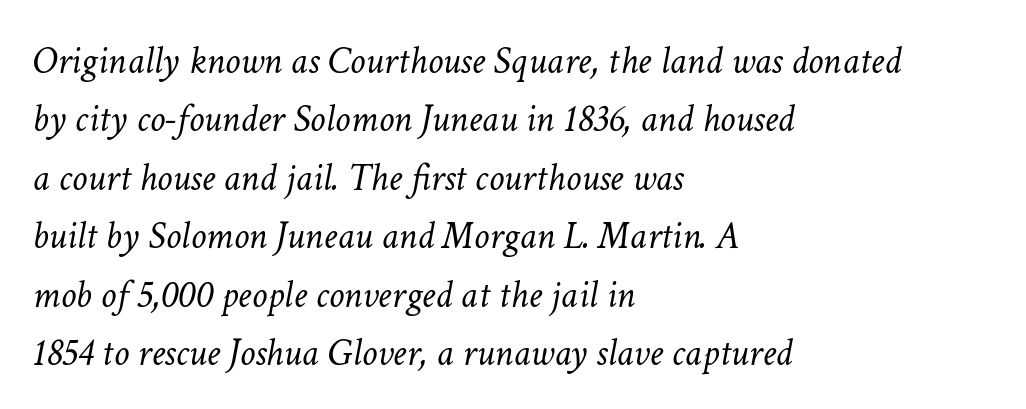
{"italic": "yes", "lean": "right", "slant_degrees": 11, "bold": "no", "weight": "light", "width": "normal", "stroke_contrast": "low", "x_height": "medium", "monospaced": "no", "underline": "no", "align": "left", "line_spacing": "normal", "line_spacing_ratio": 1.5, "letter_spacing": "normal", "letter_spacing_em": 0.0, "glyph_px": 39}
